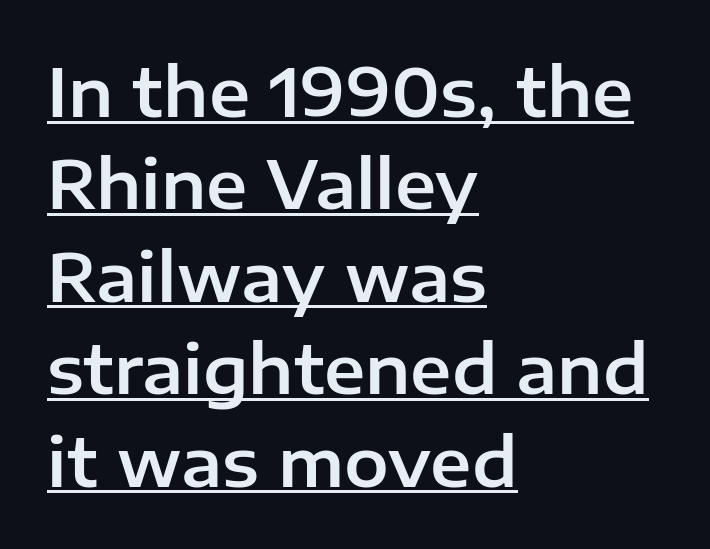
The image shows 67 px sans-serif type, upright; set left-aligned, normal line spacing (1.38x), normal letter spacing, underlined; low stroke contrast and a medium x-height.
